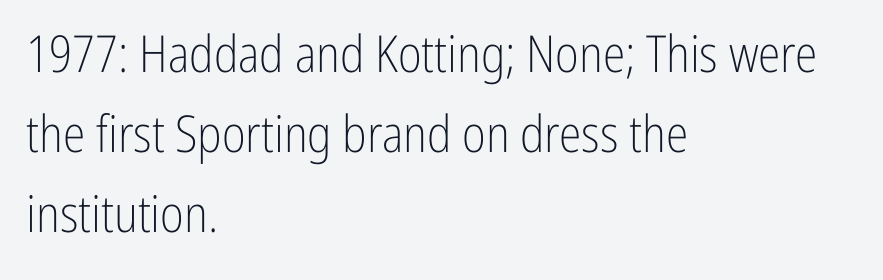
Q: Is the text bold? A: No.
Q: Is the text italic (slanted)? A: No, it is upright.
Q: Is the typeface a serif or a sans-serif typeface? A: Sans-serif.
Q: Is the text underlined? A: No.
Q: How is the paragraph aligned? A: Left-aligned.
Q: Is the spacing between letters normal or unusually wide? A: Normal.
Q: Is the spacing between lines tight, normal or loose? A: Normal.
Q: Width (condensed, normal, or wide)? A: Condensed.
Q: Stroke contrast? A: Low.
Q: x-height? A: Medium.
Q: Monospaced? A: No.
